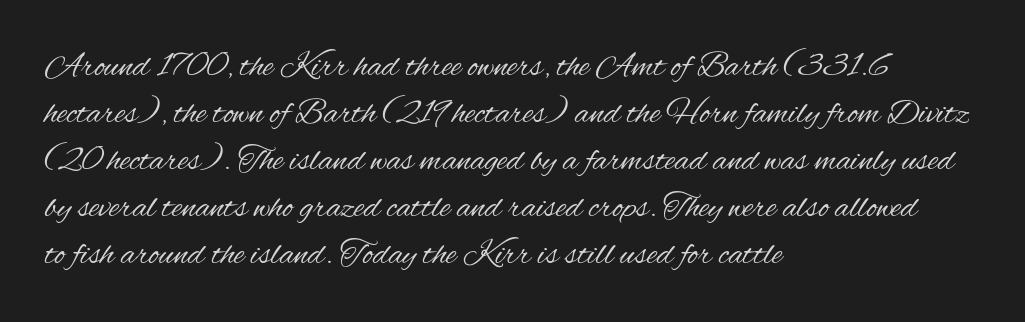
The image shows 35 px regular-weight, condensed sans-serif type; set left-aligned, normal line spacing (1.34x), normal letter spacing, not underlined; medium stroke contrast and a small x-height.
